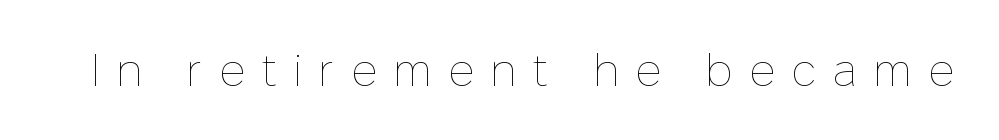
The specimen reads as upright at a glance. The face used here is proportionally spaced, like ordinary book or web type. The line texture is sparse and dotted thanks to wide tracking. Weight: in the light-to-regular range.
